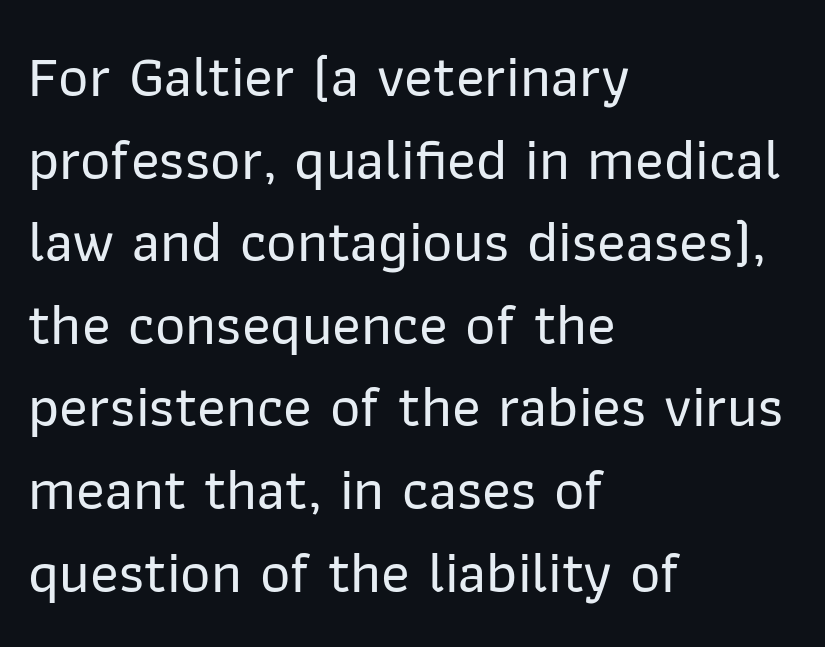
Observe the ordinary spacing: letters are neighbours, not strangers. The face used here is proportionally spaced, like ordinary book or web type. The lines sit at an ordinary, default distance from one another. If you drew a line through each stem, it would be perfectly vertical. If you drew a ruler down the left edge, every line would touch it.
